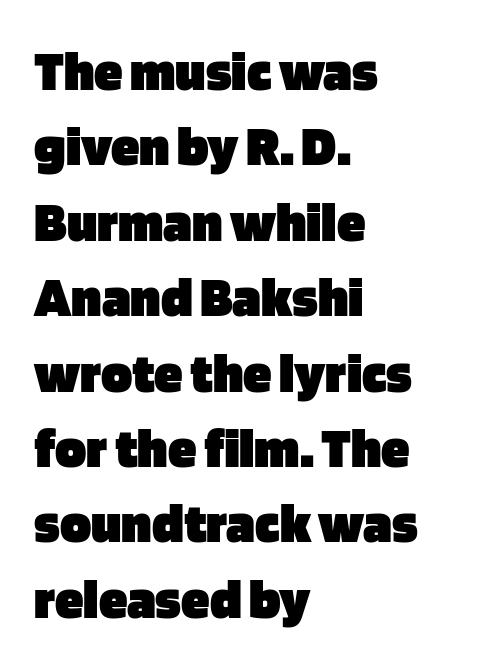
{"serif": "no", "italic": "no", "bold": "yes", "weight": "heavy", "width": "normal", "stroke_contrast": "low", "x_height": "large", "monospaced": "no", "underline": "no", "align": "left", "line_spacing": "normal", "line_spacing_ratio": 1.3, "letter_spacing": "normal", "letter_spacing_em": 0.0, "glyph_px": 58}
